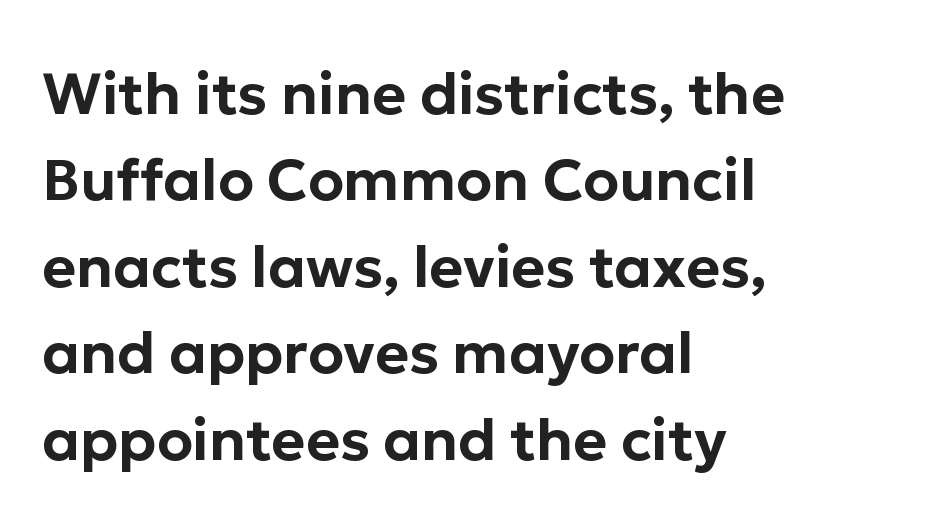
The paragraph has a hard left edge and a soft right edge. Each word holds together tightly as a unit, with standard inter-letter gaps. Line spacing here is normal. Descenders are the only things crossing below the line.
